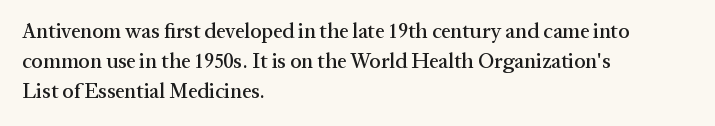
{"italic": "no", "underline": "no", "align": "left", "line_spacing": "normal", "line_spacing_ratio": 1.42, "letter_spacing": "normal", "letter_spacing_em": 0.0, "glyph_px": 21}
